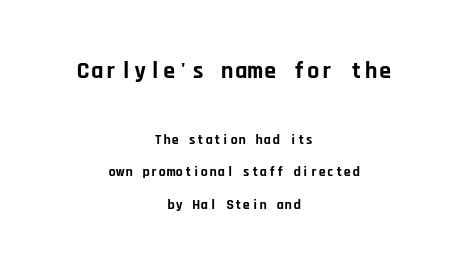
The image shows 24 px bold type, upright; set centered, loose line spacing (2.32x), normal letter spacing, not underlined; the first (top) block is 1.71x larger.
